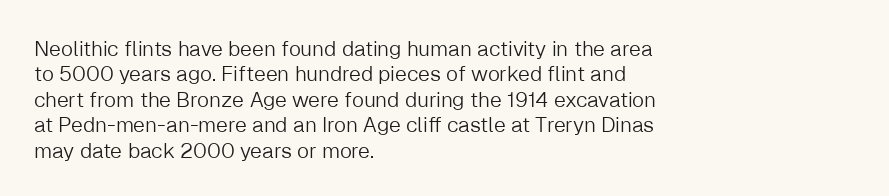
{"italic": "no", "bold": "no", "underline": "no", "align": "left", "line_spacing_ratio": 1.21, "letter_spacing": "normal", "letter_spacing_em": 0.0, "glyph_px": 21}
